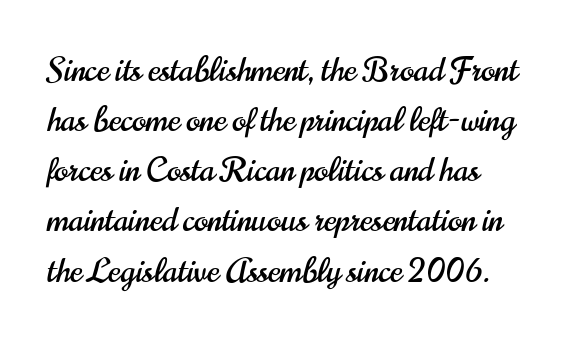
The image shows 33 px condensed sans-serif type; set left-aligned, normal line spacing (1.52x), normal letter spacing, not underlined; high stroke contrast and a small x-height.
